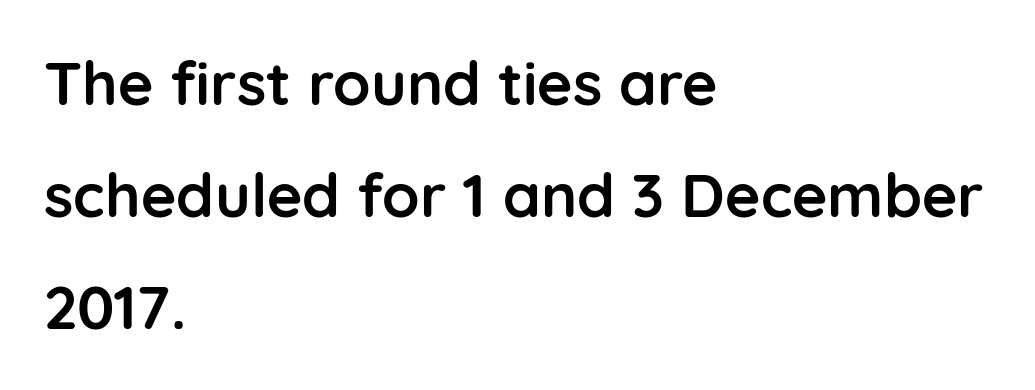
{"serif": "no", "italic": "no", "bold": "yes", "weight": "semibold", "width": "normal", "stroke_contrast": "low", "x_height": "medium", "monospaced": "no", "underline": "no", "align": "left", "line_spacing_ratio": 1.84, "letter_spacing": "normal", "letter_spacing_em": 0.0, "glyph_px": 61}
